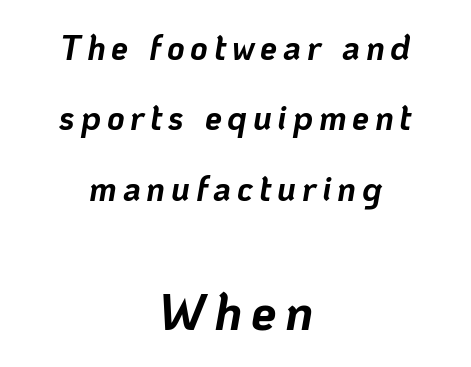
Emphasis-style slanted type is in use. Short and long lines alike share a common midpoint. Top chunk: small. Bottom chunk: large. These lines carry a lot of weight — the face is fully bold. Looks like regular typesetting: each glyph gets only the width it needs. Honestly, the rows look like they've been pulled way apart.
